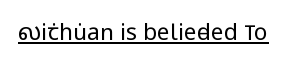
Students, observe the line beneath the letters — that is underlining. You can tell it's not italic because the verticals are truly vertical. Stems here are at most as thick as an everyday book face. Between one letter and the next there's only the usual sliver of space.
